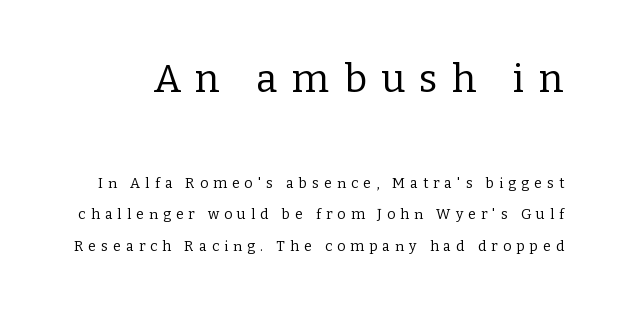
Q: Is the text bold? A: No.
Q: Is the text italic (slanted)? A: No, it is upright.
Q: Is the typeface a serif or a sans-serif typeface? A: Serif.
Q: Is the text underlined? A: No.
Q: Is the spacing between letters normal or unusually wide? A: Unusually wide.
Q: Is the spacing between lines tight, normal or loose? A: Loose.
Q: Which block of text is set in a larger size, the first (top) or the second (bottom)? A: The first (top) one.
Q: Width (condensed, normal, or wide)? A: Normal.
Q: Stroke contrast? A: Low.
Q: x-height? A: Medium.
Q: Monospaced? A: No.
